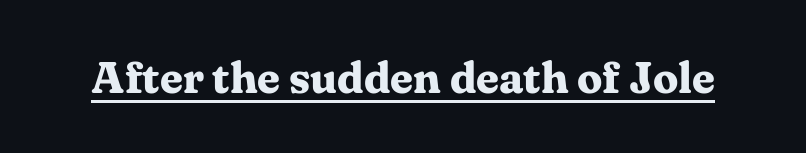
Does the weight exceed regular? Yes, all the way to bold. Character widths vary here, with narrow letters taking less room than wide ones. A typesetter would label this face a serif. Check the space under the baseline: a stroke is drawn there.
